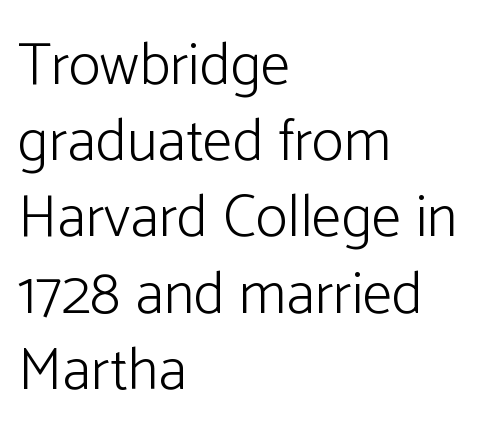
The letterforms sit shoulder to shoulder at normal distance. Regular leading. Ordinary non-slanted type is in use. Horizontal alignment here is leftward, the default for most running prose.
